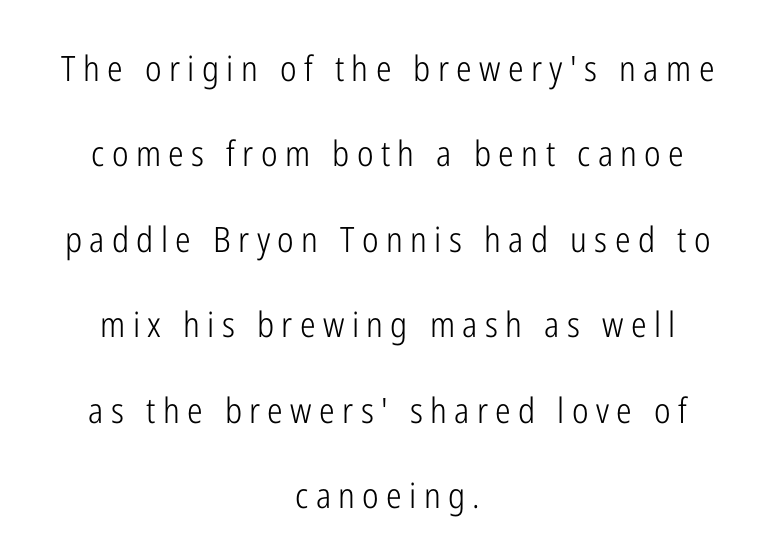
Q: Is the text bold? A: No.
Q: Is the text italic (slanted)? A: No, it is upright.
Q: Is the typeface a serif or a sans-serif typeface? A: Sans-serif.
Q: Is the text underlined? A: No.
Q: How is the paragraph aligned? A: Centered.
Q: Is the spacing between letters normal or unusually wide? A: Unusually wide.
Q: Is the spacing between lines tight, normal or loose? A: Loose.
Q: Width (condensed, normal, or wide)? A: Condensed.
Q: Stroke contrast? A: Low.
Q: x-height? A: Medium.
Q: Monospaced? A: No.
